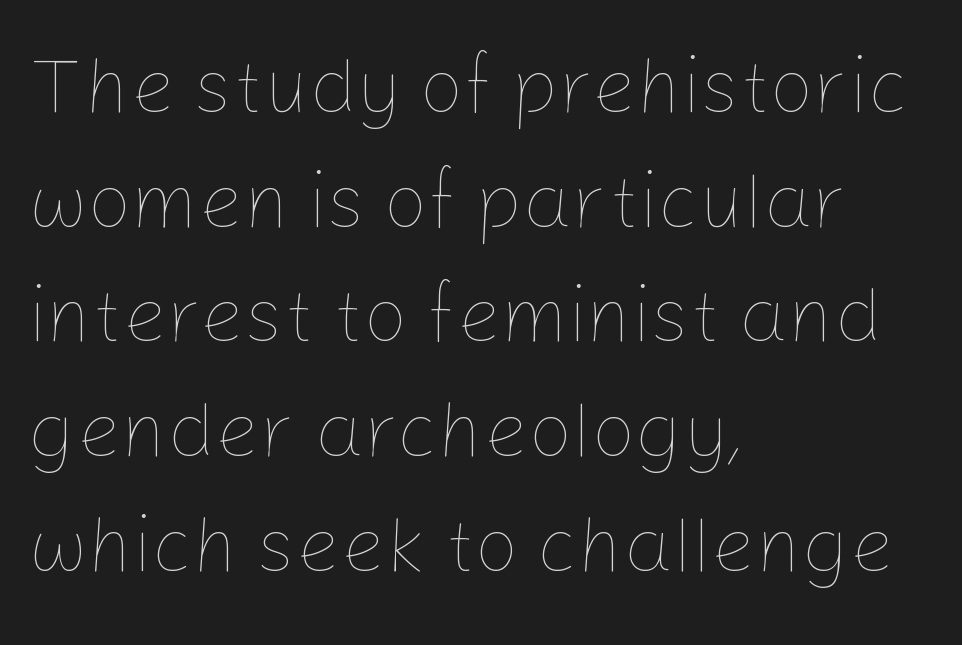
{"italic": "no", "bold": "no", "weight": "thin", "width": "normal", "stroke_contrast": "low", "x_height": "medium", "monospaced": "no", "underline": "no", "align": "left", "line_spacing": "normal", "line_spacing_ratio": 1.47, "letter_spacing": "normal", "letter_spacing_em": 0.0, "glyph_px": 78}
